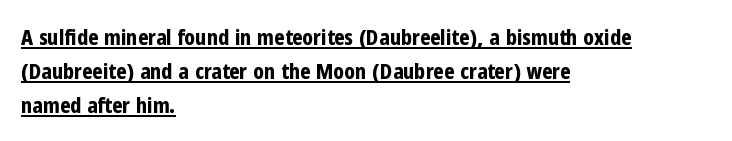
The compositor pushed each line to the left boundary. Descenders here cross a horizontal rule under the line. A typesetter would call this zero additional tracking. Summary of weight: heavy, a full bold. Upright lettering throughout. What's the leading like? Ordinary, nothing unusual.
